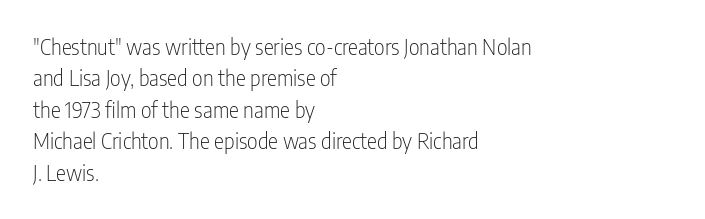
Each row of text sits above clean, open space. Italic? Not at all — the glyphs are vertical. Typeset ragged right — the left edge is the straight one. Each word holds together tightly as a unit, with standard inter-letter gaps. Interline gaps are of average width in this sample.
